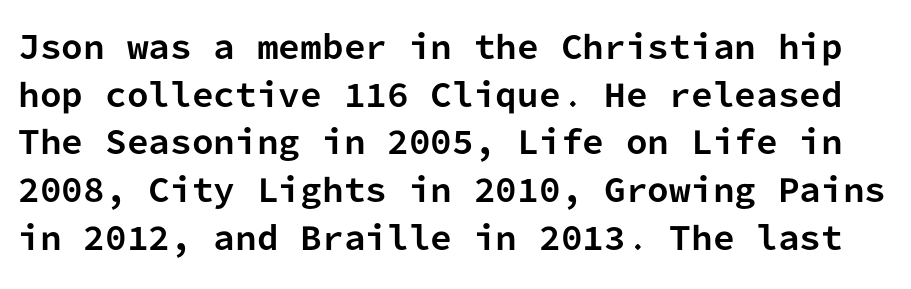
Q: Is the text bold? A: Yes.
Q: Is the text italic (slanted)? A: No, it is upright.
Q: Is the typeface a serif or a sans-serif typeface? A: Sans-serif.
Q: Is the text underlined? A: No.
Q: Is the spacing between letters normal or unusually wide? A: Normal.
Q: Is the spacing between lines tight, normal or loose? A: Normal.
Q: Width (condensed, normal, or wide)? A: Normal.
Q: Stroke contrast? A: Low.
Q: x-height? A: Medium.
Q: Monospaced? A: Yes.
